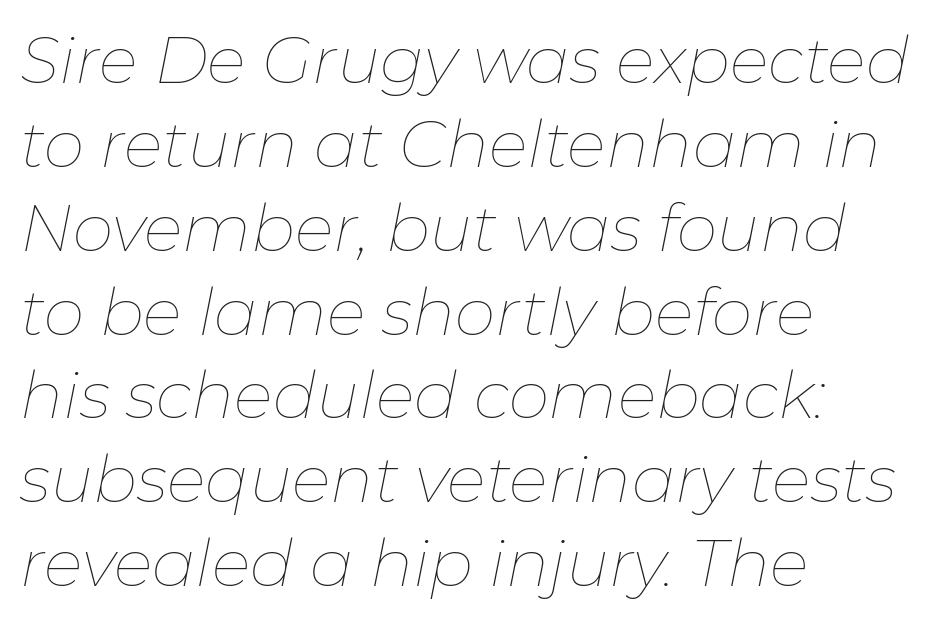
{"italic": "yes", "lean": "right", "slant_degrees": 11, "bold": "no", "weight": "thin", "width": "normal", "stroke_contrast": "low", "x_height": "medium", "monospaced": "no", "underline": "no", "align": "left", "line_spacing": "normal", "line_spacing_ratio": 1.29, "letter_spacing": "normal", "letter_spacing_em": 0.0, "glyph_px": 65}
